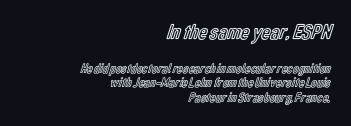
Type size steps down from the first block to the second. Characters follow at the spacing the type designer built in. The typesetter chose a ragged-left arrangement here.
